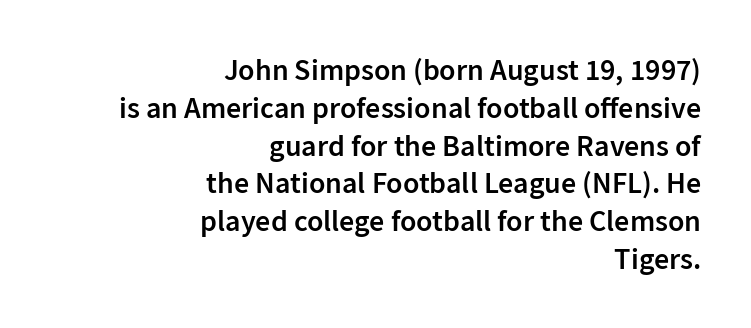
{"serif": "no", "italic": "no", "bold": "semi", "weight": "semibold", "width": "normal", "stroke_contrast": "low", "x_height": "medium", "monospaced": "no", "underline": "no", "align": "right", "line_spacing": "normal", "line_spacing_ratio": 1.26, "letter_spacing": "normal", "letter_spacing_em": 0.0, "glyph_px": 30}
